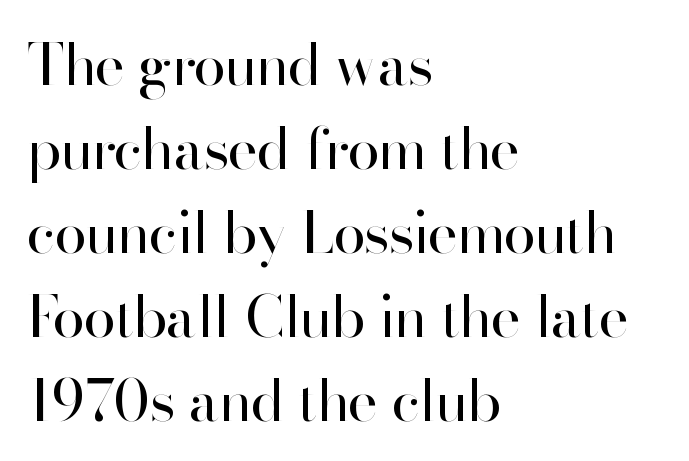
Q: Is the text bold? A: No.
Q: Is the text italic (slanted)? A: No, it is upright.
Q: Is the typeface a serif or a sans-serif typeface? A: Sans-serif.
Q: Is the text underlined? A: No.
Q: How is the paragraph aligned? A: Left-aligned.
Q: Is the spacing between letters normal or unusually wide? A: Normal.
Q: Is the spacing between lines tight, normal or loose? A: Normal.
Q: Width (condensed, normal, or wide)? A: Normal.
Q: Stroke contrast? A: High.
Q: x-height? A: Small.
Q: Monospaced? A: No.
